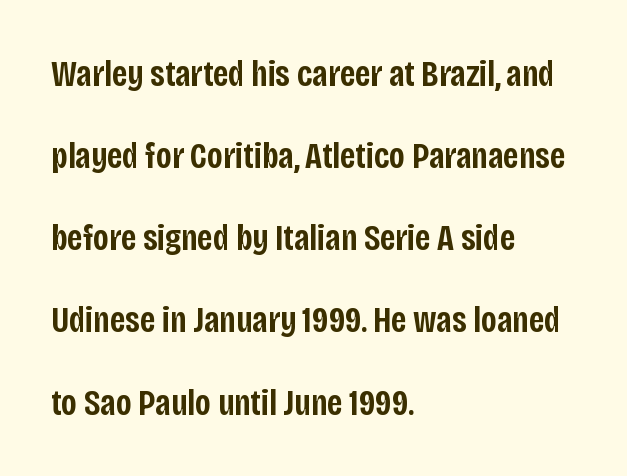
Q: Is the text bold? A: Semi-bold.
Q: Is the text italic (slanted)? A: No, it is upright.
Q: Is the typeface a serif or a sans-serif typeface? A: Sans-serif.
Q: Is the text underlined? A: No.
Q: How is the paragraph aligned? A: Left-aligned.
Q: Is the spacing between letters normal or unusually wide? A: Normal.
Q: Is the spacing between lines tight, normal or loose? A: Loose.
Q: Width (condensed, normal, or wide)? A: Condensed.
Q: Stroke contrast? A: Low.
Q: x-height? A: Large.
Q: Monospaced? A: No.
